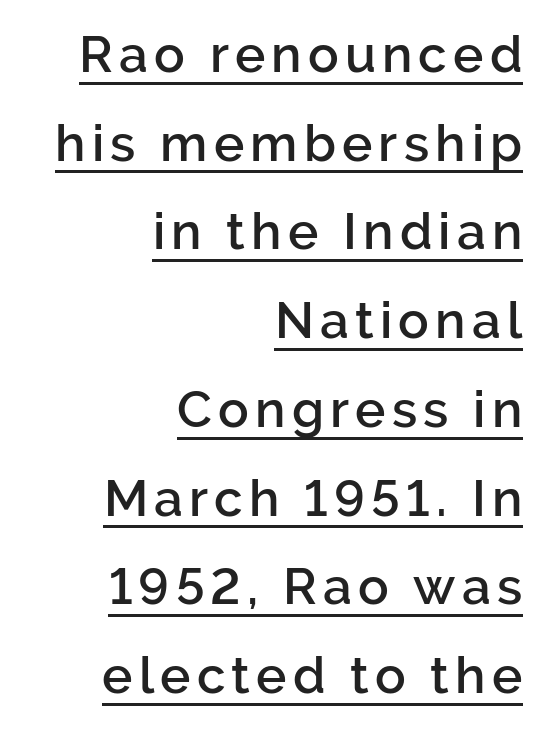
The type sits square on the baseline with zero lean. The words here are underlined. What weight is shown? A semibold, between regular and bold. Is the block centered? No — it sits flush against the right margin. You could not count columns in this text — the font is proportionally spaced.
